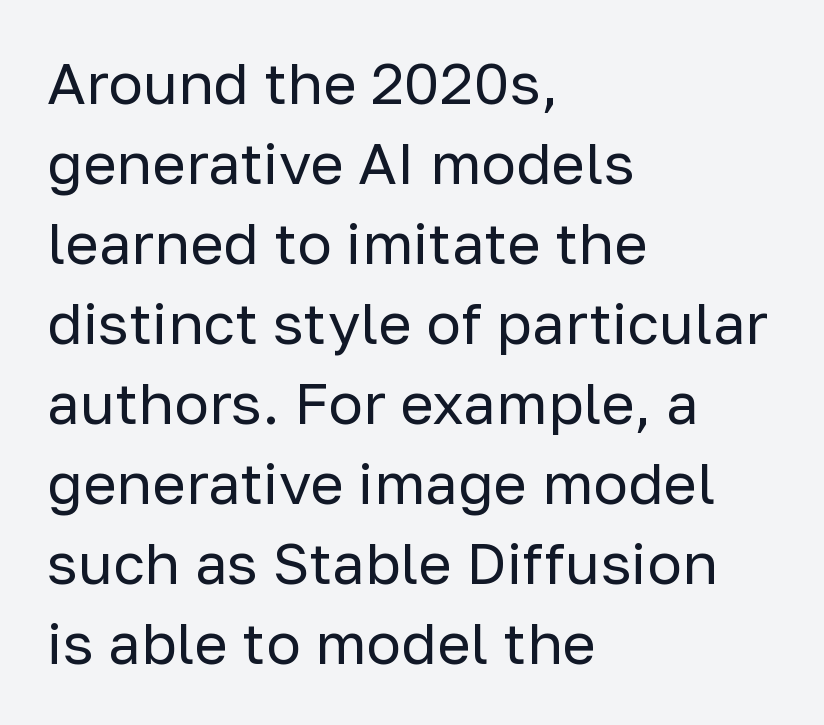
Q: Is the text bold? A: No.
Q: Is the text italic (slanted)? A: No, it is upright.
Q: Is the typeface a serif or a sans-serif typeface? A: Sans-serif.
Q: Is the text underlined? A: No.
Q: How is the paragraph aligned? A: Left-aligned.
Q: Is the spacing between letters normal or unusually wide? A: Normal.
Q: Is the spacing between lines tight, normal or loose? A: Normal.
Q: Width (condensed, normal, or wide)? A: Normal.
Q: Stroke contrast? A: Low.
Q: x-height? A: Medium.
Q: Monospaced? A: No.
